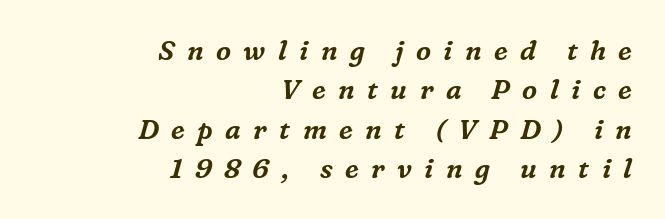
Compared with a flush-left layout, this one pins lines to the opposite, right side. The typography opts for an oblique posture over an upright one. Words appear elongated and porous because spacing is wide. A typesetter would call this leading conventional body-copy spacing. Descenders hang freely into open space.
